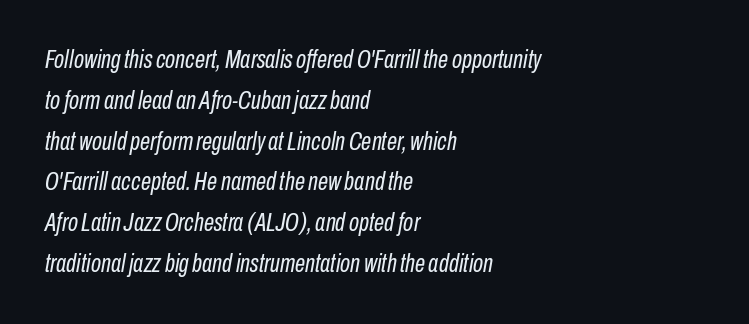
Evenly set lines give the paragraph a standard silhouette. Only glyphs here, with clear space below each row. How are the letters spaced? Ordinarily, with no added tracking. Weight class: somewhere from thin through regular. The typography opts for an oblique posture over an upright one. Where is the straight margin? On the left.
